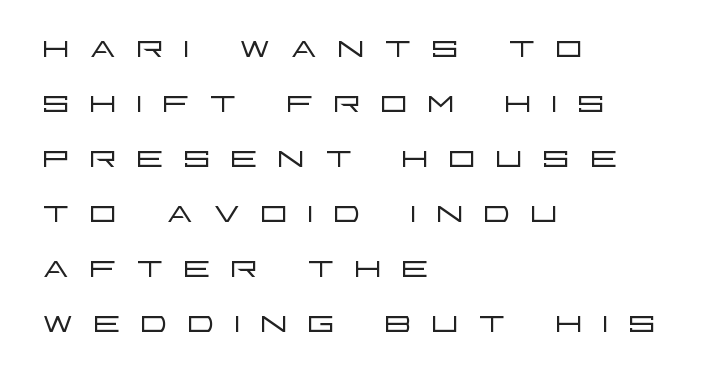
Loose tracking; the words dissolve into strings of separated letters. Font category for this specimen: sans-serif. The typography opts for an upright posture over an oblique one. Regarding leading, the lines here are spaced in the standard way. A typesetter would call this proportional, since set widths differ per character.
